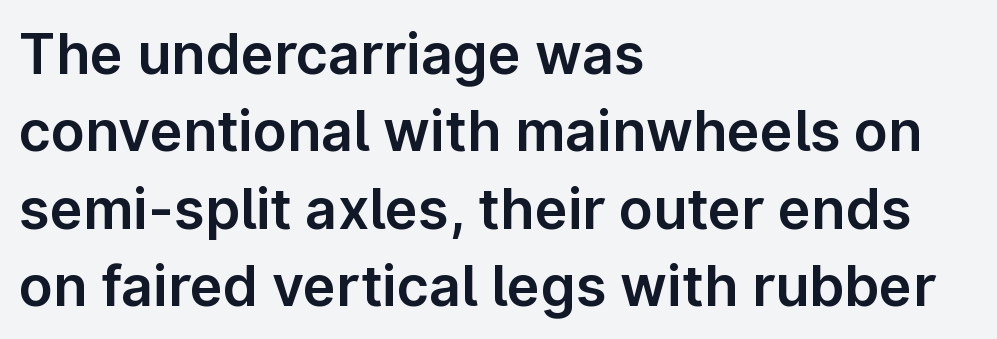
Q: Is the text italic (slanted)? A: No, it is upright.
Q: Is the typeface a serif or a sans-serif typeface? A: Sans-serif.
Q: Is the text underlined? A: No.
Q: How is the paragraph aligned? A: Left-aligned.
Q: Is the spacing between letters normal or unusually wide? A: Normal.
Q: Is the spacing between lines tight, normal or loose? A: Normal.
Q: Width (condensed, normal, or wide)? A: Normal.
Q: Stroke contrast? A: Low.
Q: x-height? A: Medium.
Q: Monospaced? A: No.
